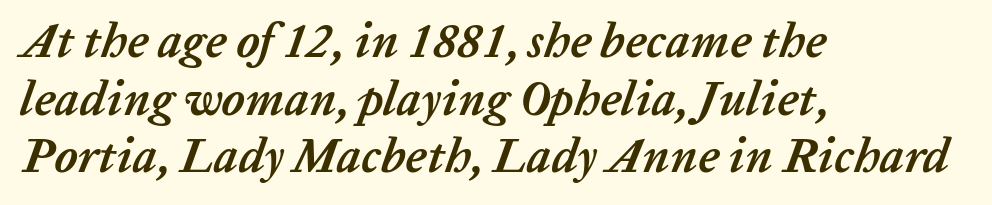
Q: Is the text bold? A: Yes.
Q: Is the text italic (slanted)? A: Yes, it leans right by about 20 degrees.
Q: Is the text underlined? A: No.
Q: How is the paragraph aligned? A: Left-aligned.
Q: Is the spacing between letters normal or unusually wide? A: Normal.
Q: Width (condensed, normal, or wide)? A: Normal.
Q: Stroke contrast? A: Low.
Q: x-height? A: Medium.
Q: Monospaced? A: No.
